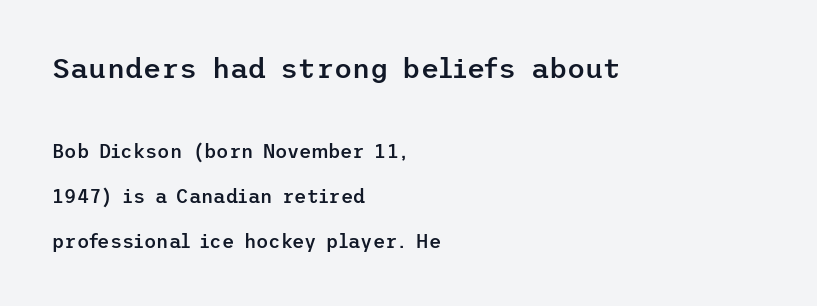
The face used here is rendered with its standard letterfit. Which chunk is bigger? The first one — the top block dwarfs the bottom. Only glyphs here, with clear space below each row. Does the lettering tilt? It doesn't — this is upright.
